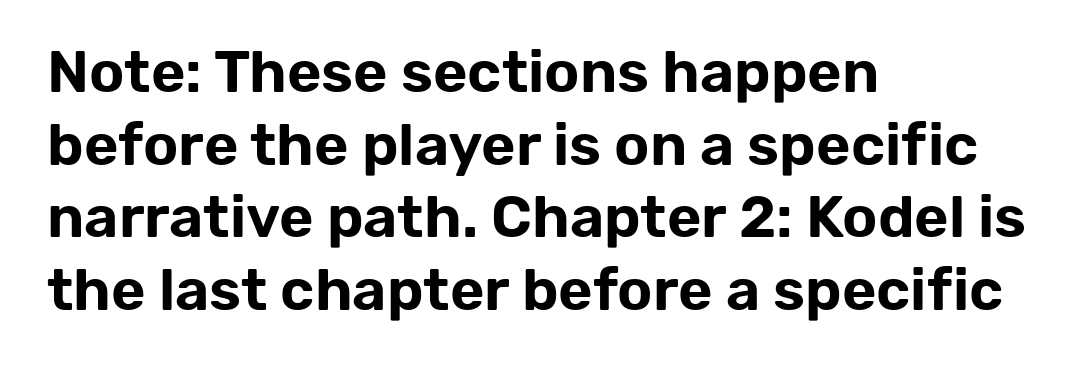
The image shows 59 px sans-serif type, upright; set left-aligned, line spacing 1.23x, normal letter spacing, not underlined; low stroke contrast and a medium x-height.
